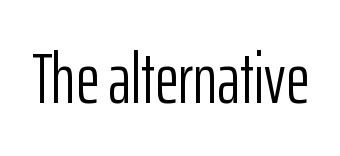
No extra tracking has been applied to these lines. Letters have the restrained weight of plain body copy at most. A roman cut, with each character standing at attention. Think of a printed novel: that variable character pitch is what you see here.
